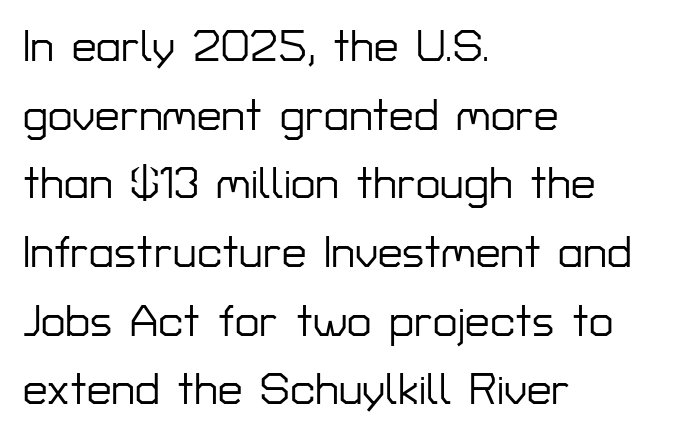
The image shows 44 px sans-serif type, upright; set left-aligned, normal line spacing (1.56x), normal letter spacing, not underlined; low stroke contrast and a medium x-height.
